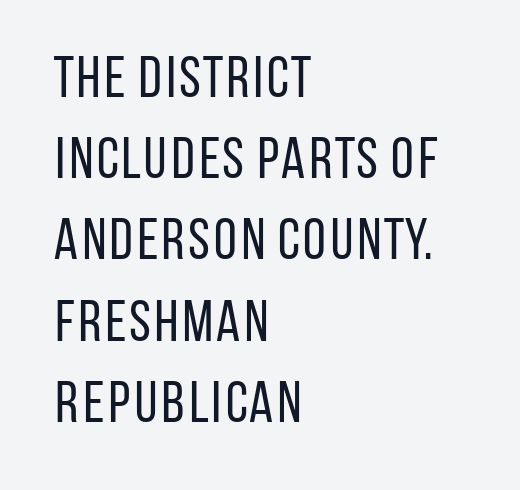
The image shows 58 px regular-weight, condensed sans-serif type, upright; set left-aligned, normal line spacing (1.4x), normal letter spacing, not underlined; low stroke contrast and a large x-height.
